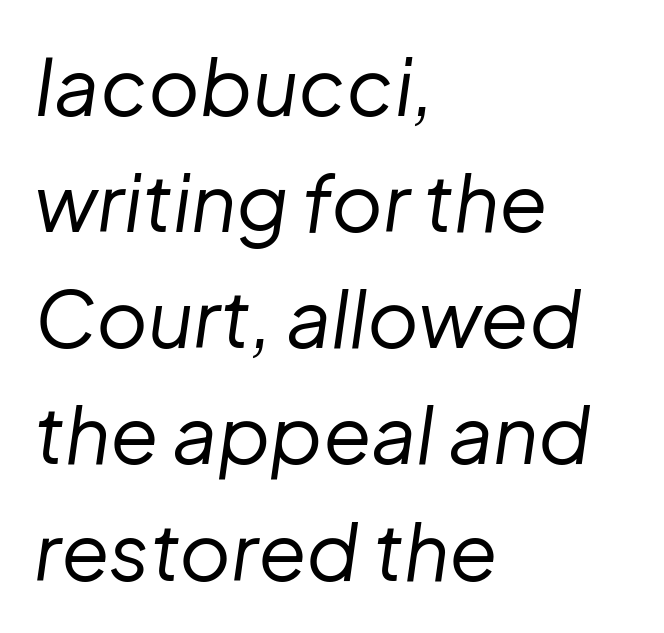
{"italic": "yes", "lean": "right", "slant_degrees": 8, "bold": "no", "weight": "regular", "width": "normal", "stroke_contrast": "low", "x_height": "medium", "monospaced": "no", "underline": "no", "align": "left", "line_spacing": "normal", "line_spacing_ratio": 1.47, "letter_spacing": "normal", "letter_spacing_em": 0.0, "glyph_px": 79}
